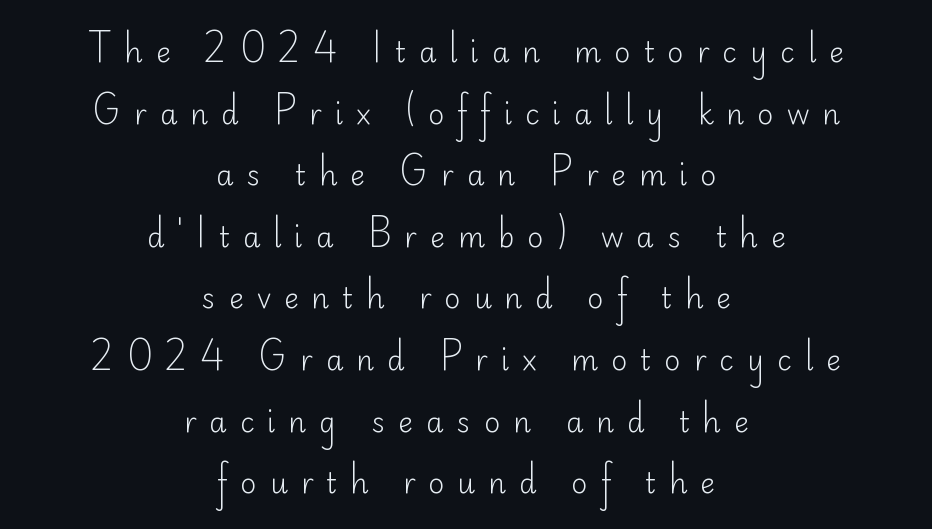
Q: Is the text bold? A: No.
Q: Is the text italic (slanted)? A: No, it is upright.
Q: Is the typeface a serif or a sans-serif typeface? A: Sans-serif.
Q: Is the text underlined? A: No.
Q: How is the paragraph aligned? A: Centered.
Q: Is the spacing between letters normal or unusually wide? A: Unusually wide.
Q: Is the spacing between lines tight, normal or loose? A: Loose.
Q: Width (condensed, normal, or wide)? A: Normal.
Q: Stroke contrast? A: Low.
Q: x-height? A: Small.
Q: Monospaced? A: No.
